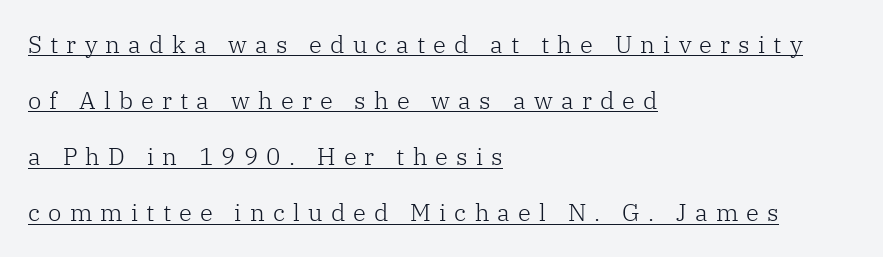
The image shows 24 px text type, upright; set left-aligned, loose line spacing (2.34x), unusually wide letter spacing (+0.34 em), underlined.
